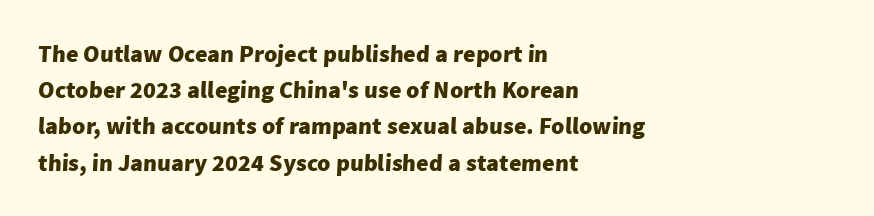
In terms of weight, the rendering is a true, heavy bold. Horizontal alignment here is leftward, the default for most running prose. Baseline-to-baseline distance is the conventional proportion of letter height. These lines keep a tight, regular rhythm from letter to letter. Quick note: underline off.
